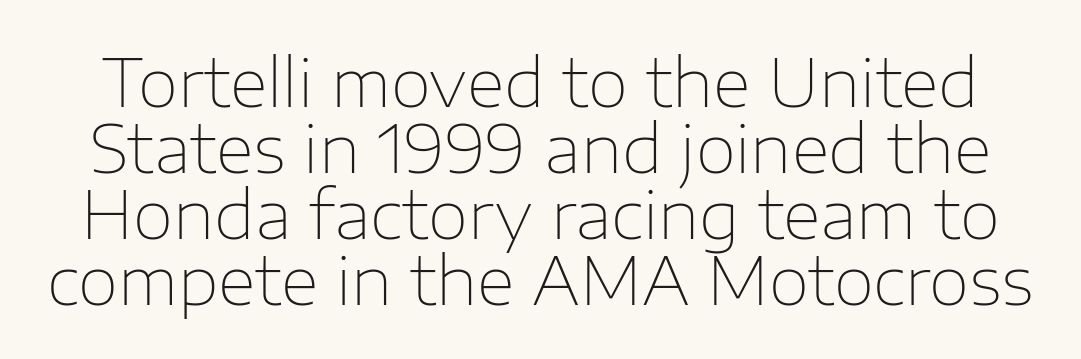
The image shows 66 px thin sans-serif type, upright; set tight line spacing (1.0x), normal letter spacing, not underlined; low stroke contrast and a medium x-height.
